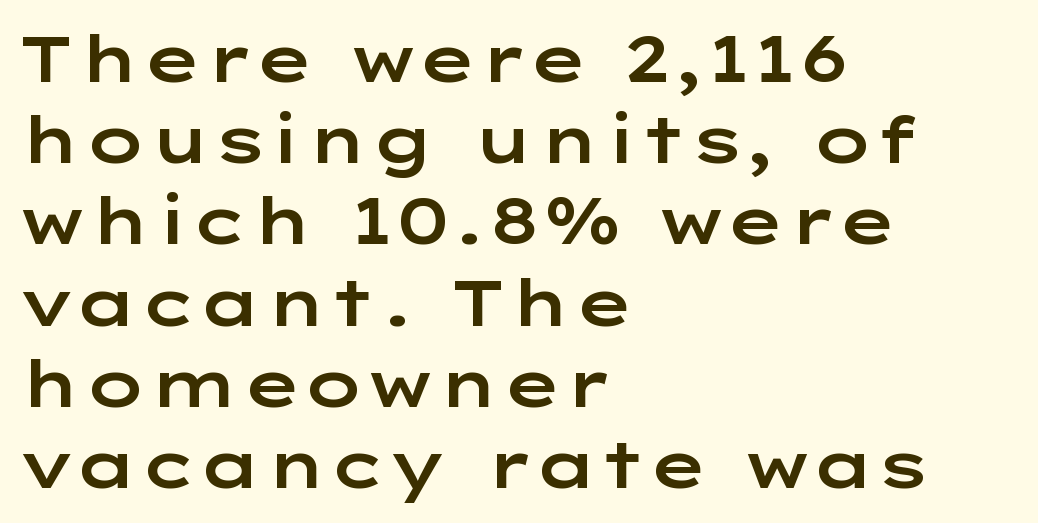
{"serif": "no", "italic": "no", "width": "wide", "stroke_contrast": "low", "x_height": "medium", "monospaced": "no", "underline": "no", "align": "left", "line_spacing": "normal", "line_spacing_ratio": 1.25, "letter_spacing": "normal", "letter_spacing_em": 0.0, "glyph_px": 65}
